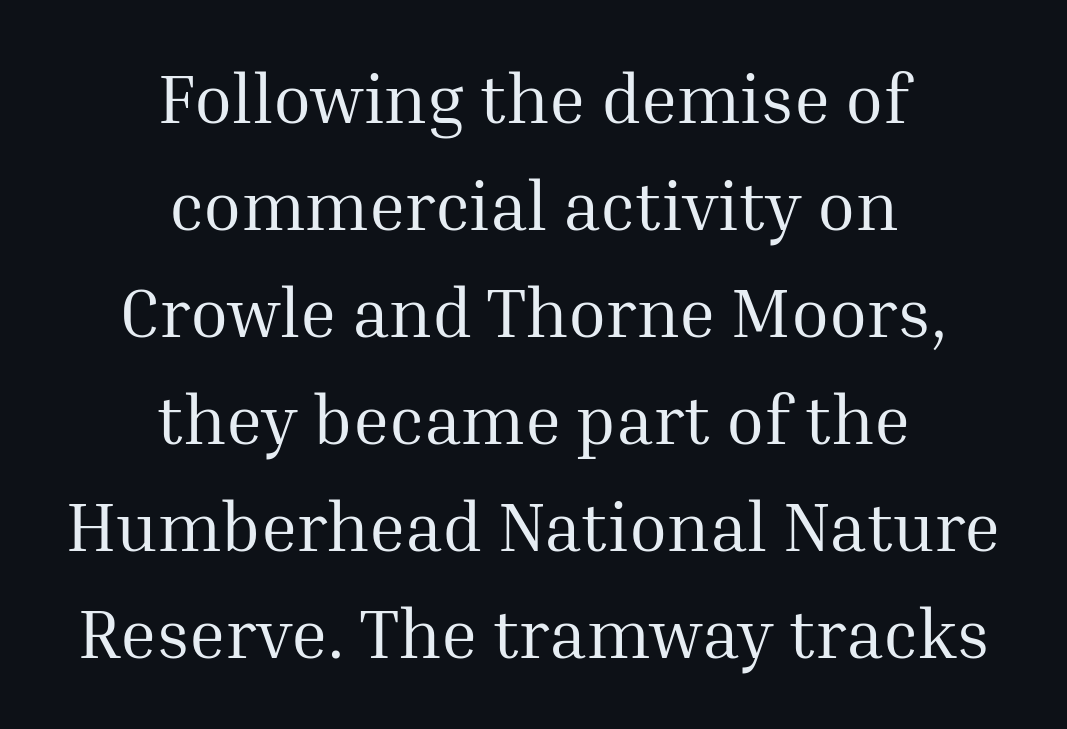
The image shows 69 px regular-weight serif type, upright; set centered, normal line spacing (1.55x), normal letter spacing, not underlined; medium stroke contrast and a medium x-height.
